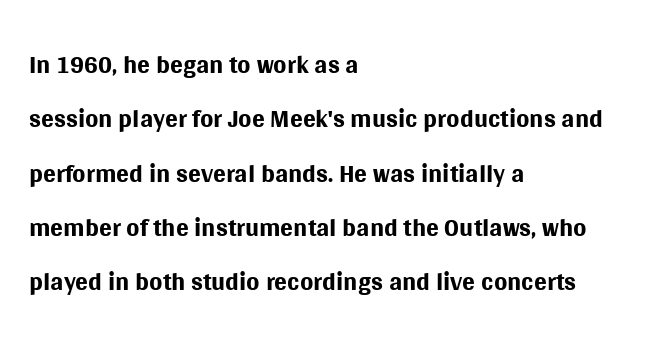
{"serif": "no", "italic": "no", "bold": "no", "weight": "regular", "width": "normal", "stroke_contrast": "medium", "x_height": "large", "monospaced": "no", "underline": "no", "align": "left", "line_spacing": "normal", "line_spacing_ratio": 1.43, "letter_spacing": "normal", "letter_spacing_em": 0.0, "glyph_px": 38}
